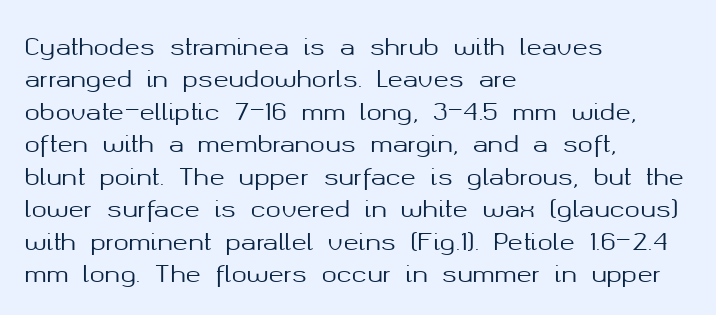
Q: Is the text italic (slanted)? A: No, it is upright.
Q: Is the text underlined? A: No.
Q: How is the paragraph aligned? A: Left-aligned.
Q: Is the spacing between letters normal or unusually wide? A: Normal.
Q: Is the spacing between lines tight, normal or loose? A: Normal.
